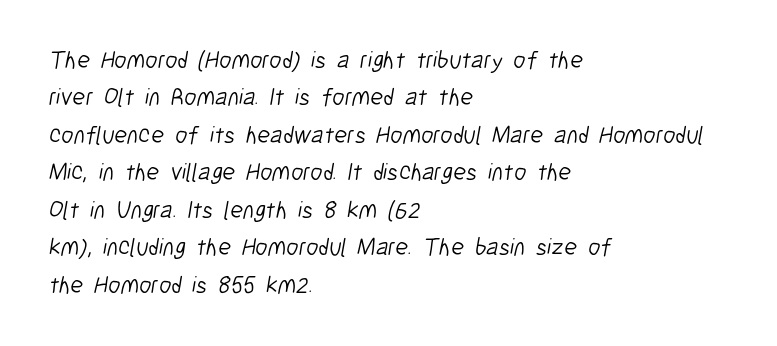
Q: Is the text bold? A: No.
Q: Is the text underlined? A: No.
Q: How is the paragraph aligned? A: Left-aligned.
Q: Is the spacing between letters normal or unusually wide? A: Normal.
Q: Is the spacing between lines tight, normal or loose? A: Normal.
